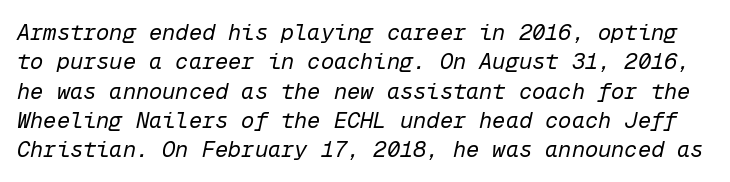
Q: Is the text bold? A: No.
Q: Is the text italic (slanted)? A: Yes, it leans right by about 12 degrees.
Q: Is the text underlined? A: No.
Q: Is the spacing between letters normal or unusually wide? A: Normal.
Q: Is the spacing between lines tight, normal or loose? A: Normal.
